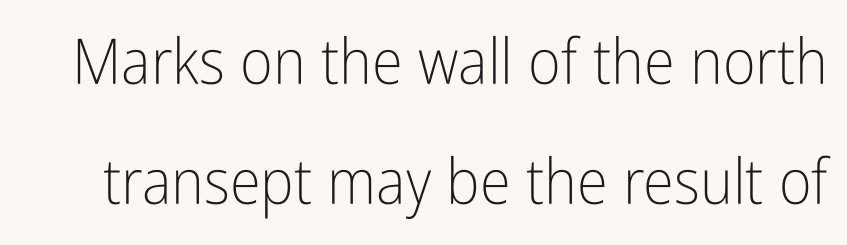
Designer's note — italics off, roman on. The letterforms sit shoulder to shoulder at normal distance. Whoever set this chose breathing room over compactness in the vertical rhythm. Think of a printed novel: that variable character pitch is what you see here. Examine the stroke ends and you'll find no serifs. The letters look calm and open, with moderate or lighter stems.
